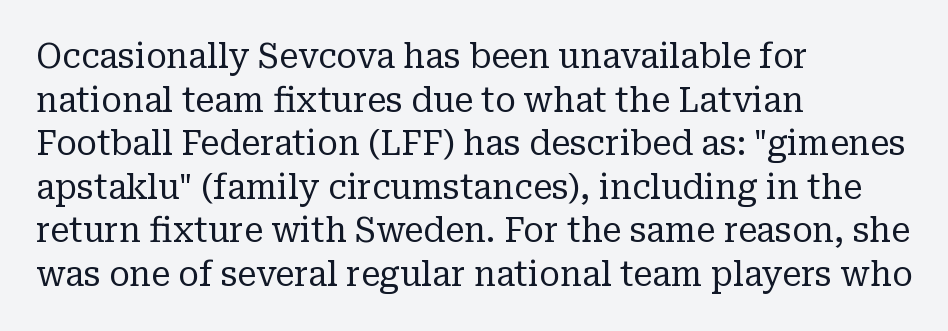
Horizontally, the lines are justified to the leading edge only. Weight: regular or lighter. Think of a printed novel: that variable character pitch is what you see here. These lines were composed using upright roman letters. These lines keep a tight, regular rhythm from letter to letter. The glyphs are unaccompanied by any horizontal stroke below them.
